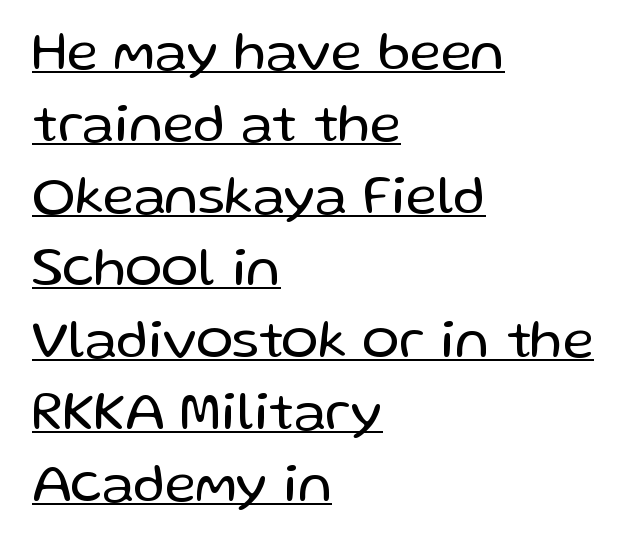
{"serif": "no", "italic": "no", "bold": "no", "weight": "regular", "width": "normal", "stroke_contrast": "low", "x_height": "medium", "monospaced": "no", "underline": "yes", "align": "left", "line_spacing": "normal", "line_spacing_ratio": 1.31, "letter_spacing": "normal", "letter_spacing_em": 0.0, "glyph_px": 55}
